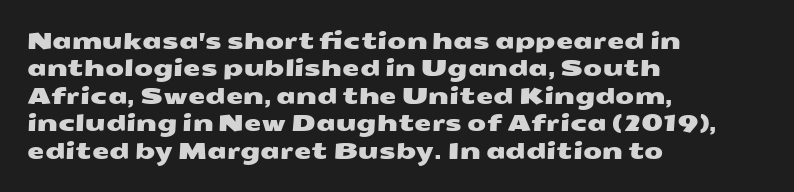
Observe the ordinary spacing: letters are neighbours, not strangers. The lines in this sample share a left origin and differ only in where they stop. Unmarked baselines from the first word to the last. These lines sit exactly where default settings would place them.
